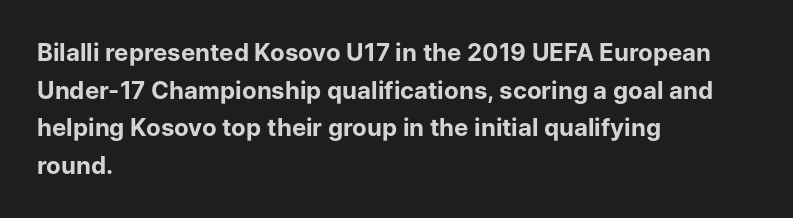
The image shows 24 px bold type, upright; set left-aligned, normal line spacing (1.57x), normal letter spacing, not underlined.
